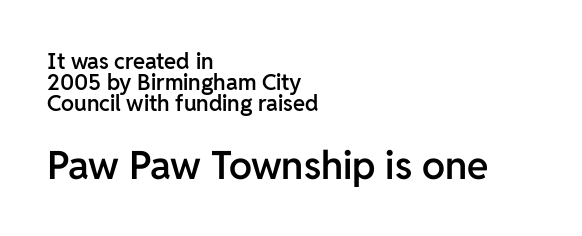
The image shows 39 px semibold sans-serif type, upright; set left-aligned, tight line spacing (0.95x), normal letter spacing, not underlined; the second (bottom) block is 1.77x larger; low stroke contrast and a medium x-height.
